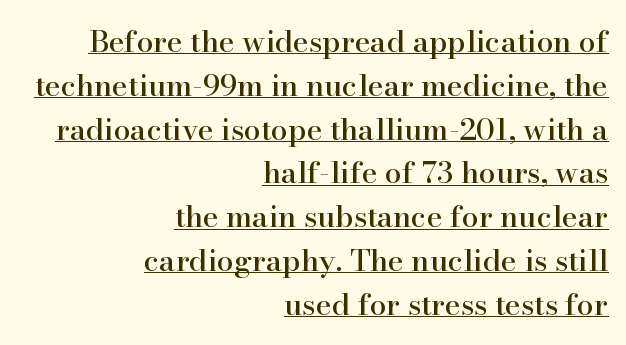
Interline gaps are of average width in this sample. If you drew a ruler down the right edge, every line would touch it. Look at the tracking — it's just the regular setting, nothing added. Descenders here cross a horizontal rule under the line. These lines are composed in type with serifs. Note the varied advance widths — an 'i' is clearly narrower than an 'm'.
